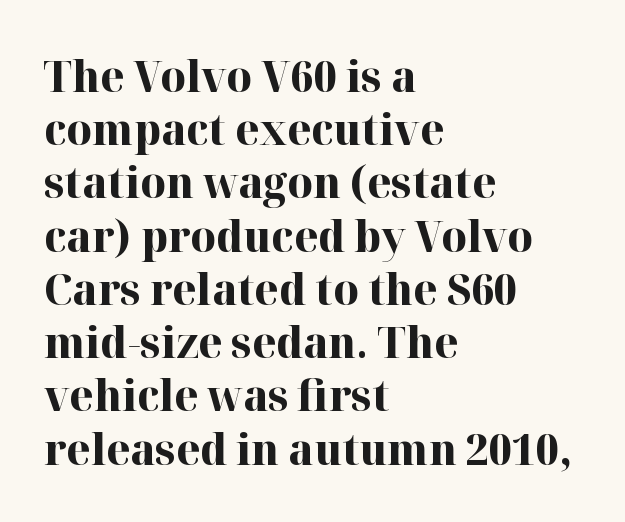
{"serif": "yes", "italic": "no", "bold": "yes", "weight": "bold", "width": "normal", "stroke_contrast": "high", "x_height": "medium", "monospaced": "no", "underline": "no", "align": "left", "line_spacing_ratio": 1.21, "letter_spacing": "normal", "letter_spacing_em": 0.0, "glyph_px": 44}
